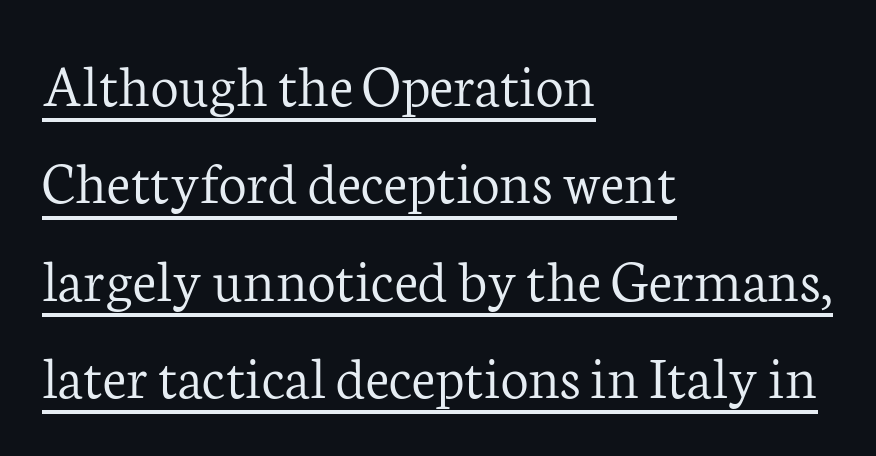
{"serif": "yes", "italic": "no", "bold": "no", "weight": "light", "width": "normal", "stroke_contrast": "low", "x_height": "medium", "monospaced": "no", "underline": "yes", "align": "left", "line_spacing": "normal", "line_spacing_ratio": 1.57, "letter_spacing": "normal", "letter_spacing_em": 0.0, "glyph_px": 62}
